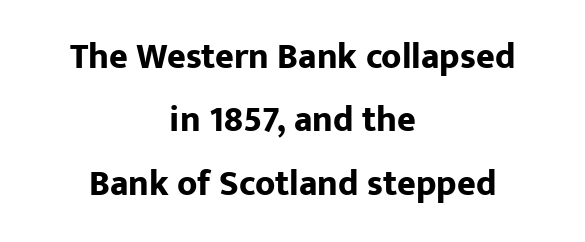
The setting favours the middle, as headings and verse often do. Does extra space separate the letters? No, they use regular spacing. The passage shown is typed in a proportional face where columns would drift. When letters stand straight like this, we call the style roman or upright. The type family on display is of the sans-serif kind.
